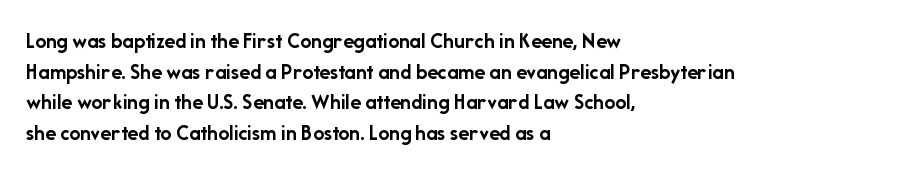
If you drew a line through each stem, it would be perfectly vertical. A normal amount of white space separates one row of letters from the next. Unmarked baselines from the first word to the last. Pretty heavy lettering here — definitely bold. The paragraph has a hard left edge and a soft right edge. These lines keep a tight, regular rhythm from letter to letter.
